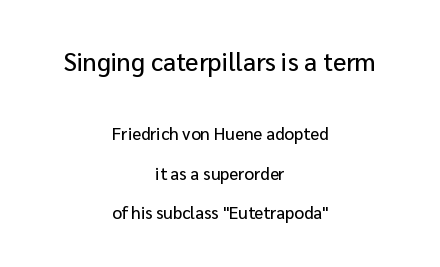
{"italic": "no", "underline": "no", "align": "center", "line_spacing": "loose", "line_spacing_ratio": 2.3, "letter_spacing": "normal", "letter_spacing_em": 0.0, "larger_block": "first", "size_ratio": 1.47, "glyph_px": 25}
